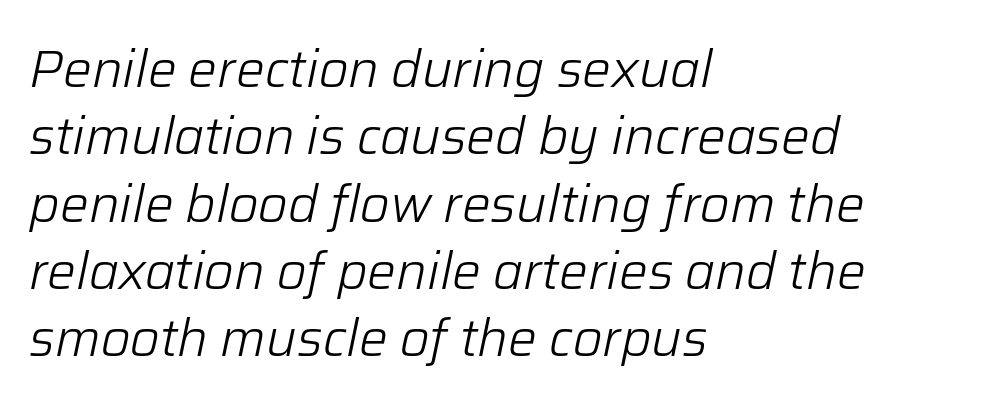
{"italic": "yes", "lean": "right", "slant_degrees": 12, "bold": "no", "weight": "light", "width": "normal", "stroke_contrast": "low", "x_height": "medium", "monospaced": "no", "underline": "no", "align": "left", "line_spacing": "normal", "line_spacing_ratio": 1.32, "letter_spacing": "normal", "letter_spacing_em": 0.0, "glyph_px": 51}
